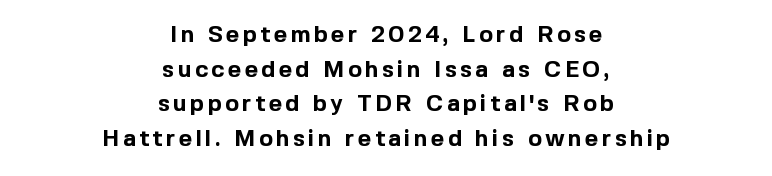
{"italic": "no", "bold": "yes", "underline": "no", "align": "center", "line_spacing": "normal", "line_spacing_ratio": 1.51, "glyph_px": 23}
